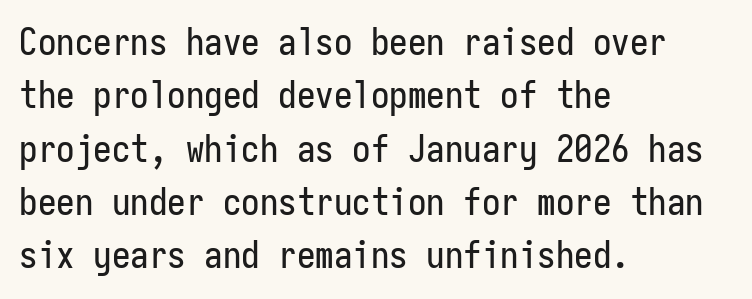
The space between consecutive lines is moderate. The type family on display is of the sans-serif kind. The specimen reads as upright at a glance. Every character here occupies the same horizontal width, giving the sample a typewriter-like rhythm. Glance below the letters and you will spot only blank space. Compared with typical body copy, the letter spacing here is the same.
